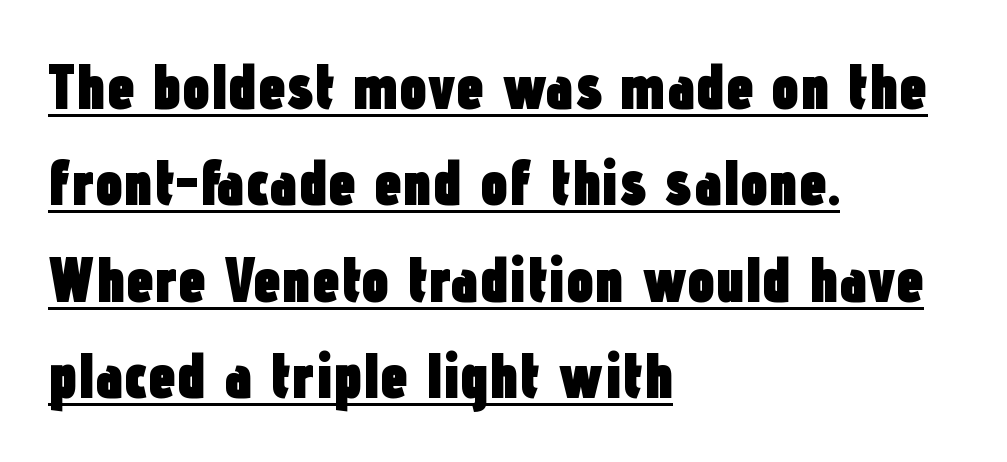
The image shows 63 px heavy, condensed sans-serif type, upright; set left-aligned, normal line spacing (1.53x), normal letter spacing, underlined; low stroke contrast and a medium x-height.
